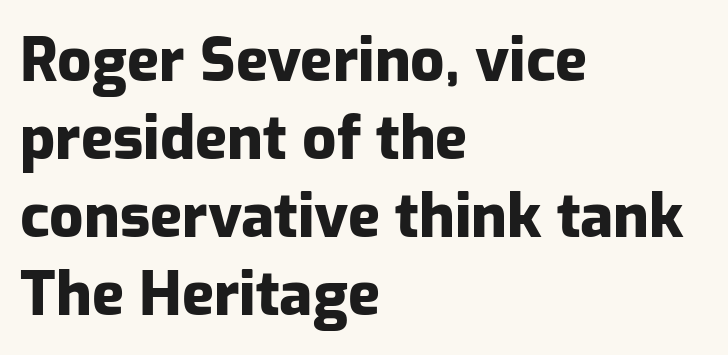
Q: Is the text bold? A: Yes.
Q: Is the text italic (slanted)? A: No, it is upright.
Q: Is the typeface a serif or a sans-serif typeface? A: Sans-serif.
Q: Is the text underlined? A: No.
Q: How is the paragraph aligned? A: Left-aligned.
Q: Is the spacing between letters normal or unusually wide? A: Normal.
Q: Is the spacing between lines tight, normal or loose? A: Normal.
Q: Width (condensed, normal, or wide)? A: Normal.
Q: Stroke contrast? A: Low.
Q: x-height? A: Medium.
Q: Monospaced? A: No.
